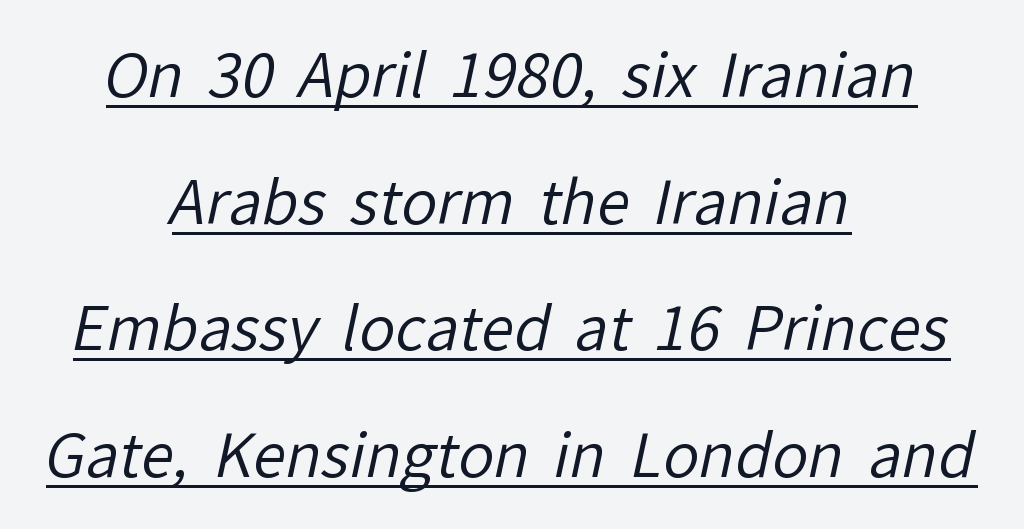
Q: Is the text bold? A: No.
Q: Is the typeface a serif or a sans-serif typeface? A: Sans-serif.
Q: Is the text underlined? A: Yes.
Q: How is the paragraph aligned? A: Centered.
Q: Is the spacing between letters normal or unusually wide? A: Normal.
Q: Is the spacing between lines tight, normal or loose? A: Loose.
Q: Width (condensed, normal, or wide)? A: Normal.
Q: Stroke contrast? A: Low.
Q: x-height? A: Medium.
Q: Monospaced? A: No.
